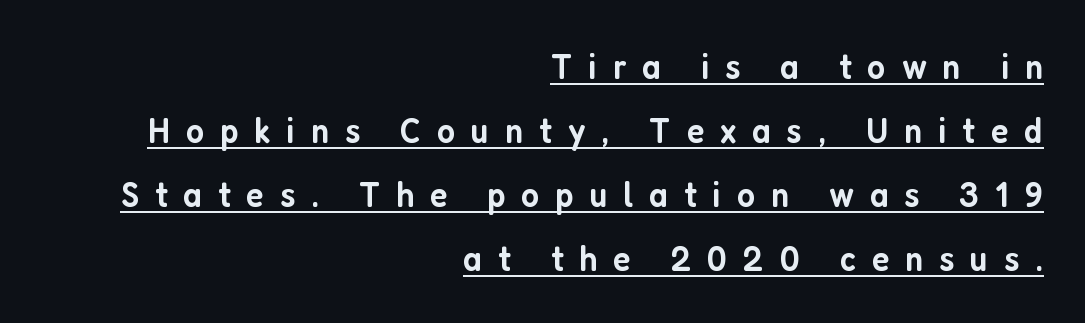
{"serif": "no", "italic": "no", "bold": "semi", "weight": "semibold", "width": "condensed", "stroke_contrast": "low", "x_height": "medium", "monospaced": "no", "underline": "yes", "align": "right", "line_spacing_ratio": 1.73, "letter_spacing": "wide", "letter_spacing_em": 0.43, "glyph_px": 37}
